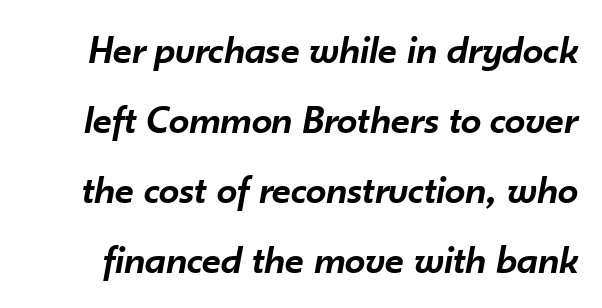
The line texture is even and compact thanks to regular tracking. The strip under each line holds only bare page. The face used here is proportionally spaced, like ordinary book or web type. Does the weight exceed regular? Yes, but only to semibold.
